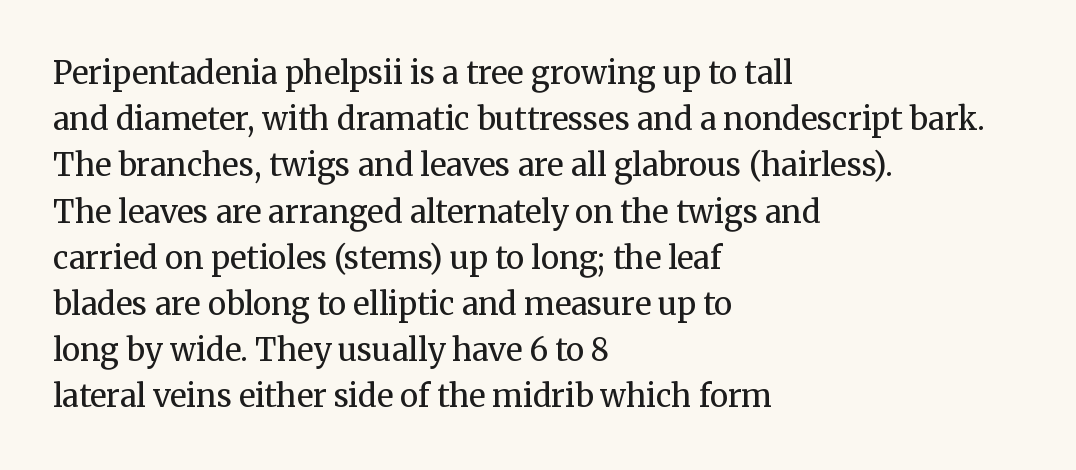
Is this a heavy cut? Hardly; it is regular or lighter. The face used here is proportionally spaced, like ordinary book or web type. Descenders are the only things crossing below the line. What kind of face is this? One with serifs. The letters stand straight up with perfectly vertical stems.
